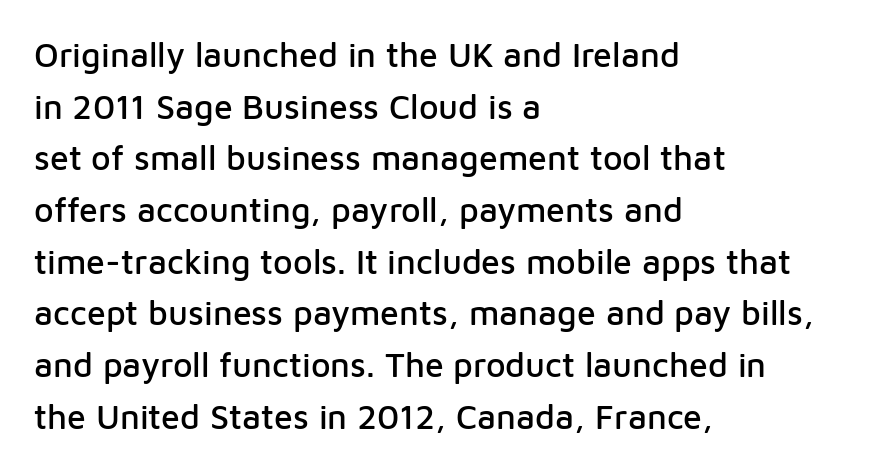
Note the varied advance widths — an 'i' is clearly narrower than an 'm'. The words here are not underlined. Students, note that the glyphs here touch the page at normal intervals. Classification — sans serif. The ragged edge is on the right, which tells us the setting is flush left.
